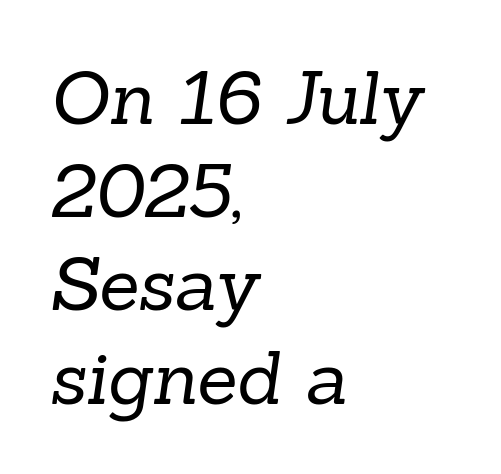
{"serif": "yes", "bold": "no", "weight": "regular", "width": "normal", "stroke_contrast": "low", "x_height": "medium", "monospaced": "no", "underline": "no", "align": "left", "line_spacing": "normal", "line_spacing_ratio": 1.26, "letter_spacing": "normal", "letter_spacing_em": 0.0, "glyph_px": 74}
